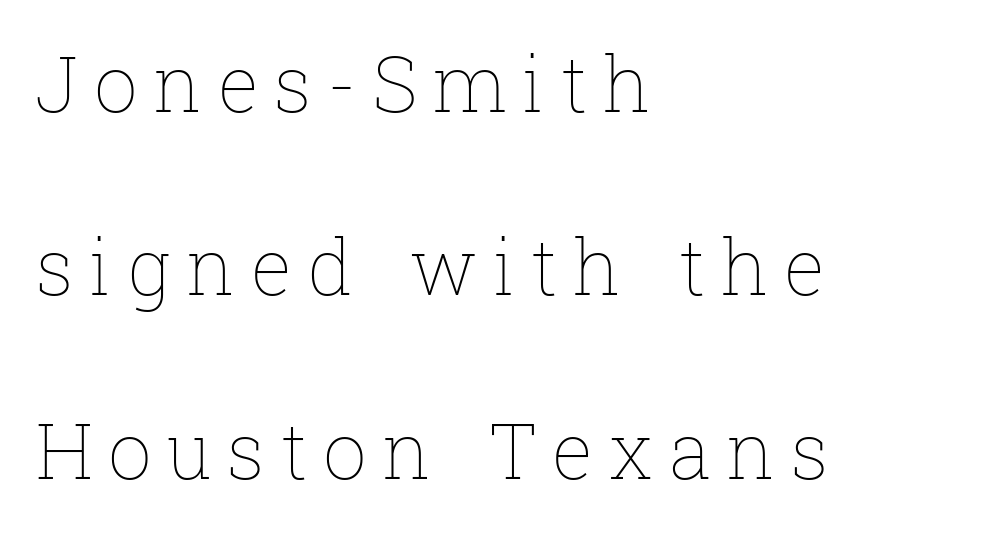
The image shows 77 px thin type, upright; set left-aligned, loose line spacing (2.38x), unusually wide letter spacing (+0.2 em), not underlined; low stroke contrast and a medium x-height.
